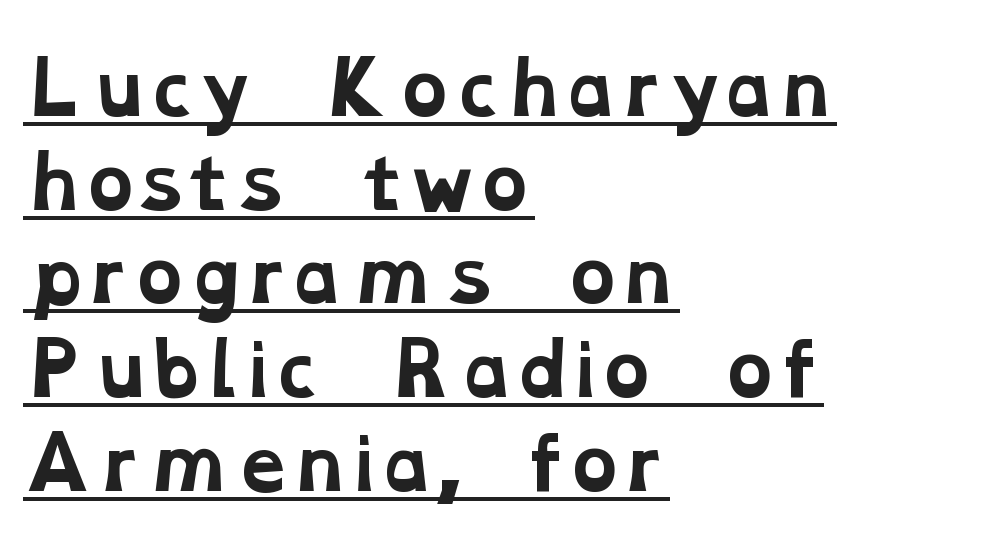
Q: Is the text bold? A: Yes.
Q: Is the typeface a serif or a sans-serif typeface? A: Serif.
Q: Is the text underlined? A: Yes.
Q: How is the paragraph aligned? A: Left-aligned.
Q: Is the spacing between letters normal or unusually wide? A: Normal.
Q: Is the spacing between lines tight, normal or loose? A: Normal.
Q: Width (condensed, normal, or wide)? A: Wide.
Q: Stroke contrast? A: Low.
Q: x-height? A: Medium.
Q: Monospaced? A: No.
